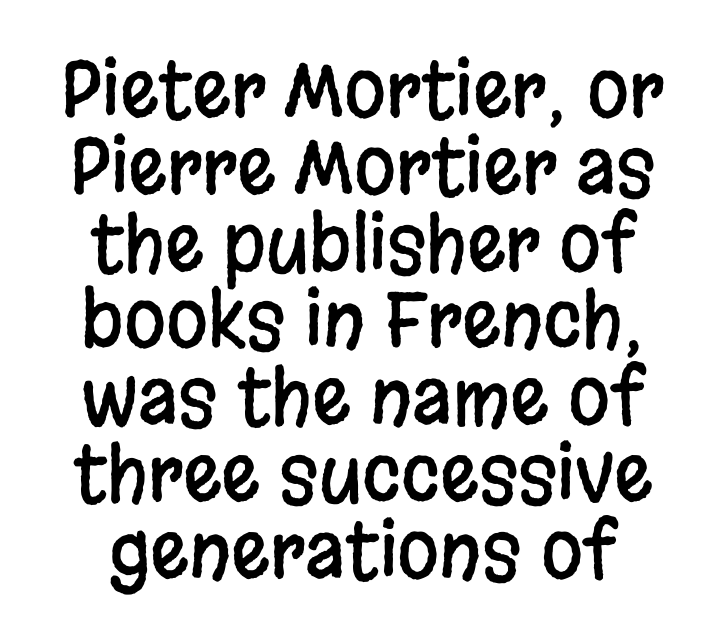
{"serif": "no", "italic": "no", "width": "condensed", "stroke_contrast": "low", "x_height": "large", "monospaced": "no", "underline": "no", "align": "center", "line_spacing": "tight", "line_spacing_ratio": 1.01, "letter_spacing": "normal", "letter_spacing_em": 0.0, "glyph_px": 76}
